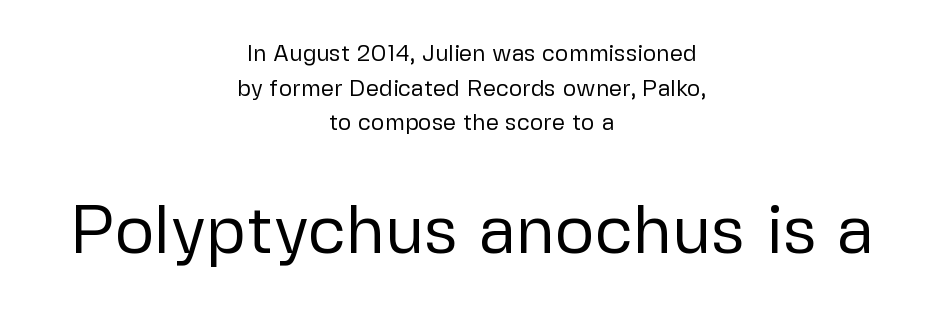
{"serif": "no", "italic": "no", "bold": "no", "weight": "regular", "width": "normal", "stroke_contrast": "low", "x_height": "medium", "monospaced": "no", "underline": "no", "align": "center", "line_spacing": "normal", "line_spacing_ratio": 1.51, "letter_spacing": "normal", "letter_spacing_em": 0.0, "larger_block": "second", "size_ratio": 2.96, "glyph_px": 68}
